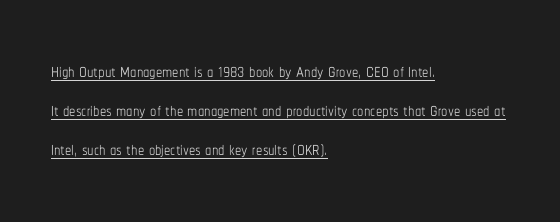
Letters have the restrained weight of plain body copy at most. In designer terms, the underline attribute is active on this setting. Compared with typical paragraphs, the rows here are spaced about the same. The typography opts for an upright posture over an oblique one.
